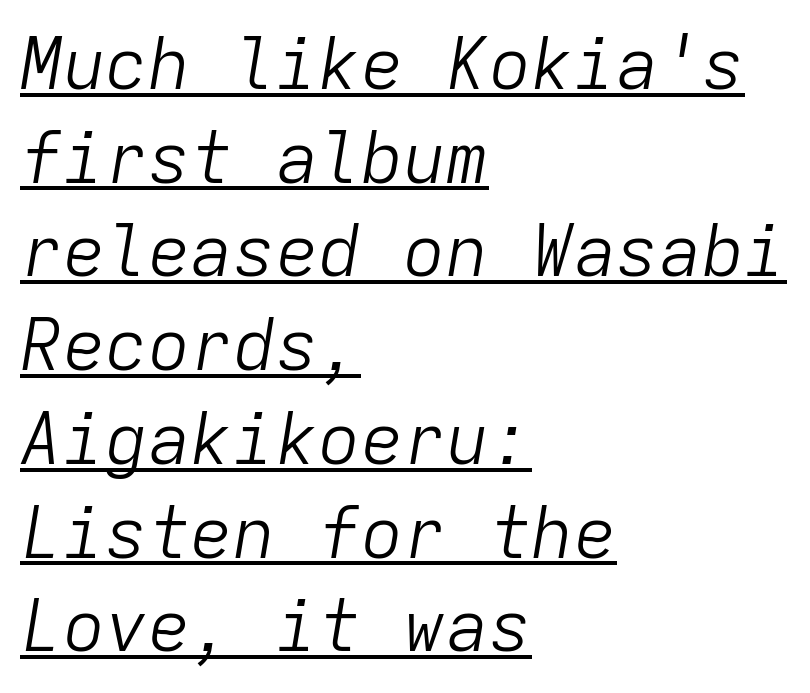
The image shows 71 px light type, italic (leaning right), monospaced; set left-aligned, normal line spacing (1.32x), normal letter spacing, underlined; low stroke contrast and a medium x-height.
